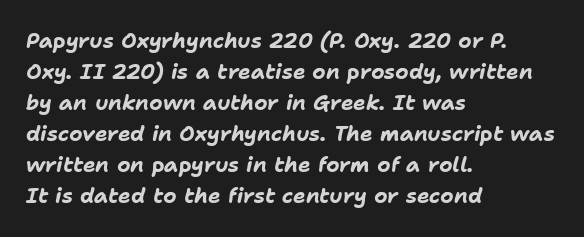
Q: Is the text bold? A: Yes.
Q: Is the text italic (slanted)? A: Yes, it leans right by about 11 degrees.
Q: Is the text underlined? A: No.
Q: How is the paragraph aligned? A: Left-aligned.
Q: Is the spacing between letters normal or unusually wide? A: Normal.
Q: Is the spacing between lines tight, normal or loose? A: Normal.
